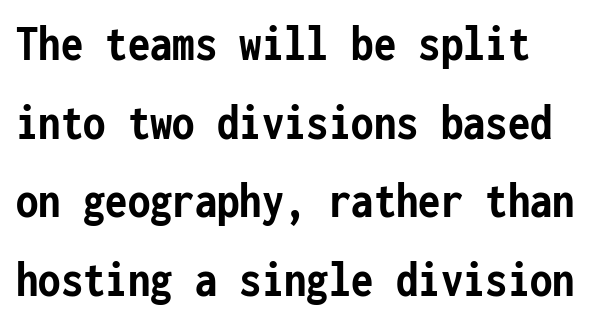
The image shows 51 px semibold, condensed sans-serif type, upright, monospaced; set normal line spacing (1.54x), normal letter spacing, not underlined; low stroke contrast and a medium x-height.
